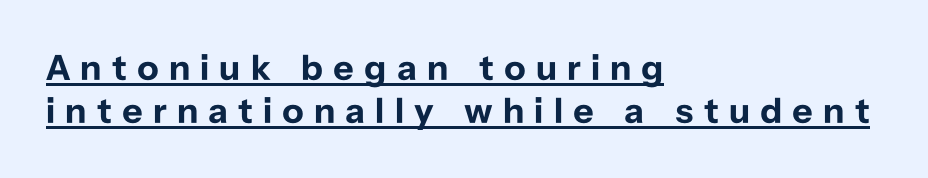
The font family rendered here belongs to the sans-serif group. Here the designer chose a conventional face with non-uniform glyph widths. The letters stand upright; this is a roman face. Underlined type. What weight is shown? A full bold with thick strokes.
